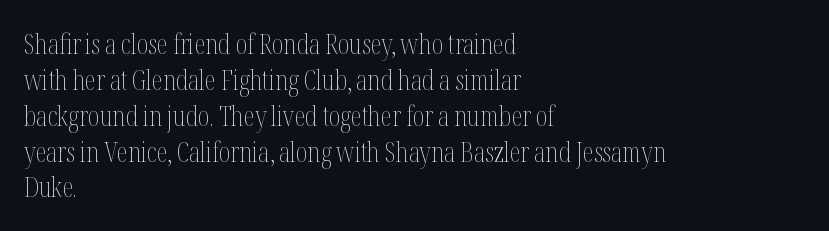
{"italic": "no", "bold": "no", "weight": "thin", "width": "condensed", "stroke_contrast": "medium", "x_height": "medium", "monospaced": "no", "underline": "no", "align": "left", "line_spacing": "normal", "line_spacing_ratio": 1.28, "letter_spacing": "normal", "letter_spacing_em": 0.0, "glyph_px": 28}
